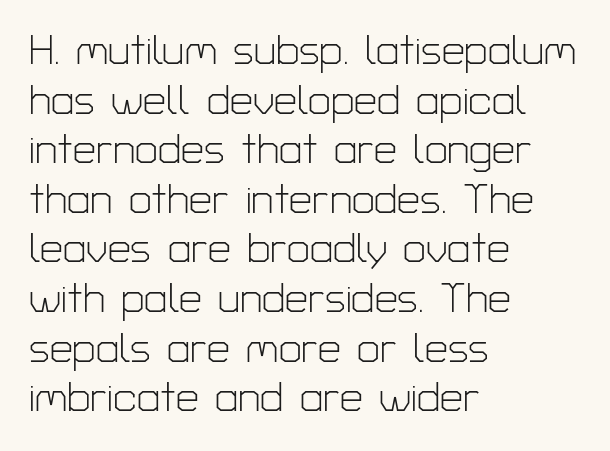
{"serif": "no", "italic": "no", "bold": "no", "weight": "light", "width": "normal", "stroke_contrast": "low", "x_height": "medium", "monospaced": "no", "underline": "no", "align": "left", "line_spacing_ratio": 1.21, "letter_spacing": "normal", "letter_spacing_em": 0.0, "glyph_px": 41}
